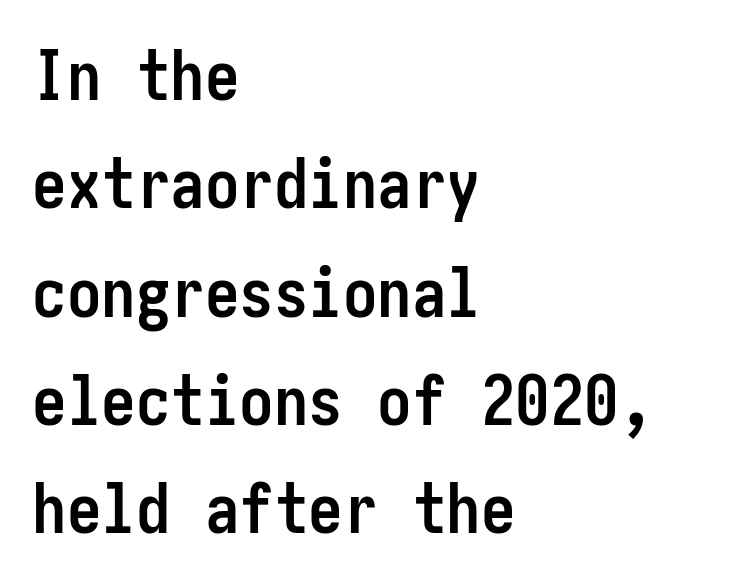
Q: Is the text bold? A: Yes.
Q: Is the text italic (slanted)? A: No, it is upright.
Q: Is the typeface a serif or a sans-serif typeface? A: Sans-serif.
Q: Is the text underlined? A: No.
Q: How is the paragraph aligned? A: Left-aligned.
Q: Is the spacing between letters normal or unusually wide? A: Normal.
Q: Is the spacing between lines tight, normal or loose? A: Normal.
Q: Width (condensed, normal, or wide)? A: Condensed.
Q: Stroke contrast? A: Low.
Q: x-height? A: Medium.
